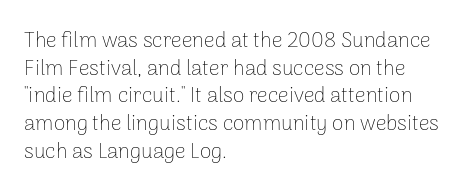
Every stem runs plumb, perpendicular to the baseline. Leftover space on each line is placed entirely after the last word. Check the space under the baseline: it is left empty. This reads as an unemphasized weight, regular at the heaviest. Caption: standard tracking, unaltered.
